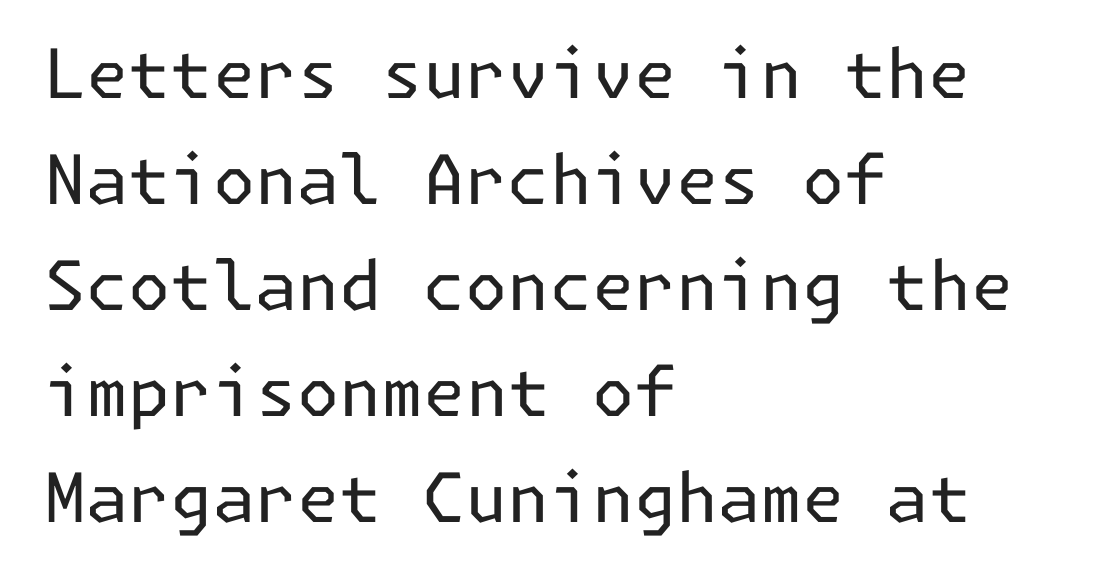
{"serif": "no", "italic": "no", "bold": "no", "weight": "regular", "width": "normal", "stroke_contrast": "low", "x_height": "medium", "underline": "no", "align": "left", "line_spacing": "normal", "line_spacing_ratio": 1.56, "letter_spacing": "normal", "letter_spacing_em": 0.0, "glyph_px": 68}
